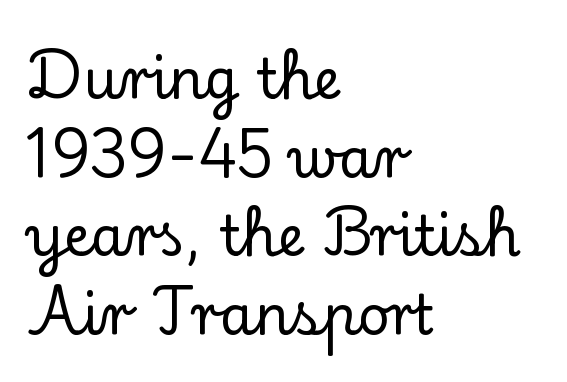
The image shows 55 px serif type, upright; set left-aligned, normal line spacing (1.43x), normal letter spacing, not underlined; low stroke contrast and a small x-height.
